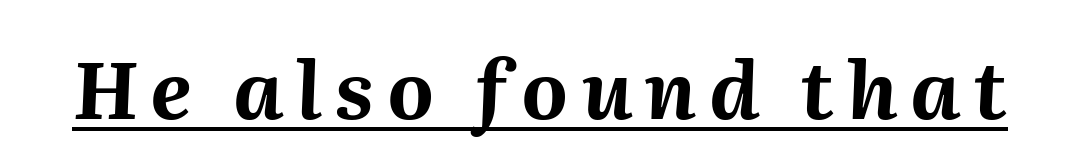
The image shows 80 px bold type, italic (leaning right); set underlined; medium stroke contrast and a medium x-height.
